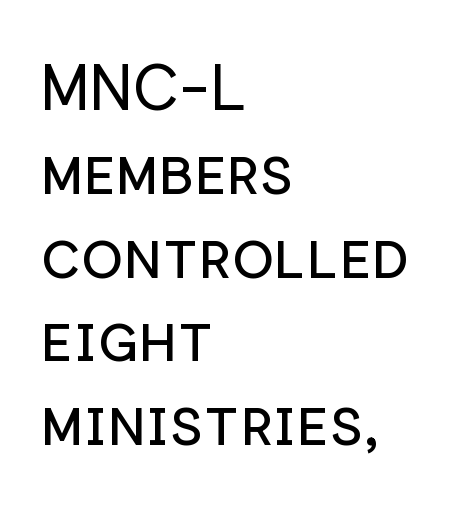
{"serif": "no", "italic": "no", "bold": "no", "weight": "regular", "width": "normal", "stroke_contrast": "low", "x_height": "medium", "monospaced": "no", "underline": "no", "align": "left", "line_spacing": "normal", "line_spacing_ratio": 1.33, "letter_spacing": "normal", "letter_spacing_em": 0.0, "glyph_px": 63}
